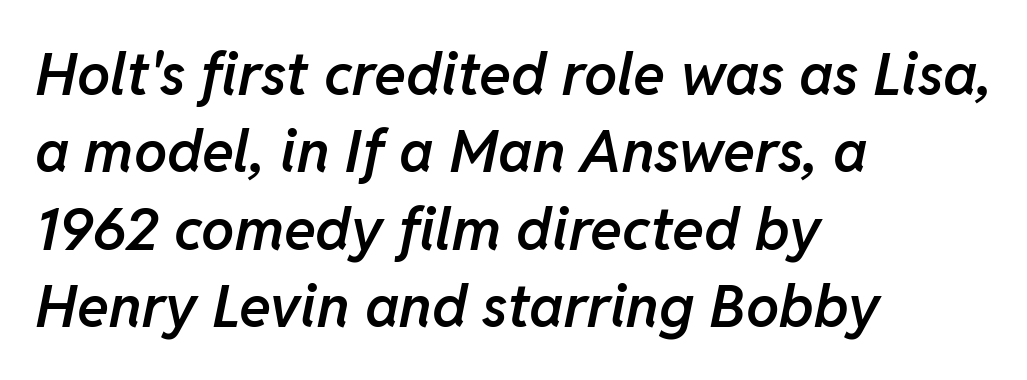
This block has exactly the height ordinary leading produces. Words appear dense and cohesive because spacing is normal. The face used here is a semibold: visibly heavier than regular, lighter than bold. Quick note: italic.
